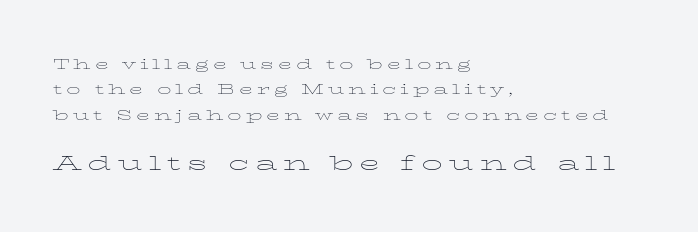
The paragraph shown leans on its left margin. This sample uses expanded letter spacing, leaving extra air between glyphs. It's the straight-up-and-down kind of type. Stroke thickness stays within the range of a standard reading face or lighter. Underlining? Definitely not there. The rendering enlarges the type as you move from the upper chunk to the lower.
